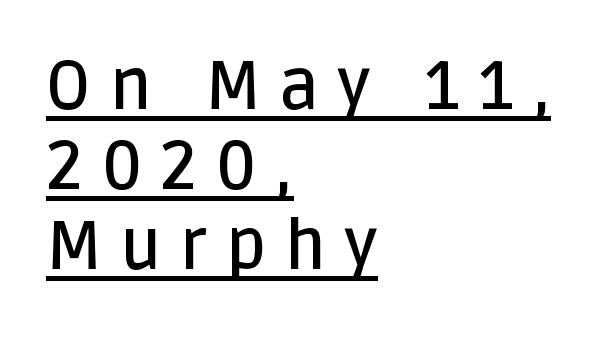
Honestly, the letter spacing is so wide it's the main thing you notice. This sample uses an upright cut, with every glyph sitting square on the baseline. Quick note: underline on. The passage is arranged the way most books set body copy — flush left.
